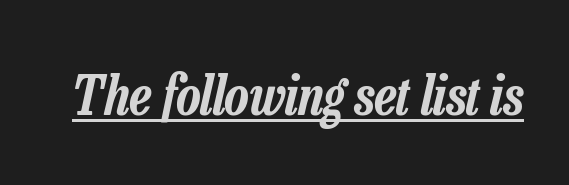
{"italic": "yes", "lean": "right", "slant_degrees": 13, "width": "condensed", "stroke_contrast": "low", "x_height": "medium", "monospaced": "no", "underline": "yes", "letter_spacing": "normal", "letter_spacing_em": 0.0, "glyph_px": 55}
